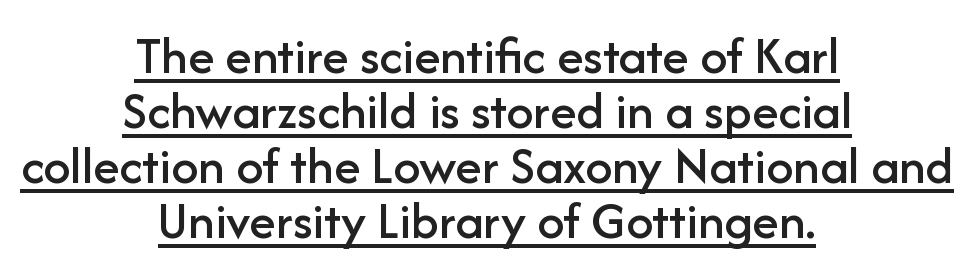
{"serif": "no", "italic": "no", "width": "normal", "stroke_contrast": "low", "x_height": "medium", "monospaced": "no", "underline": "yes", "align": "center", "line_spacing": "tight", "line_spacing_ratio": 1.02, "letter_spacing": "normal", "letter_spacing_em": 0.0, "glyph_px": 54}
